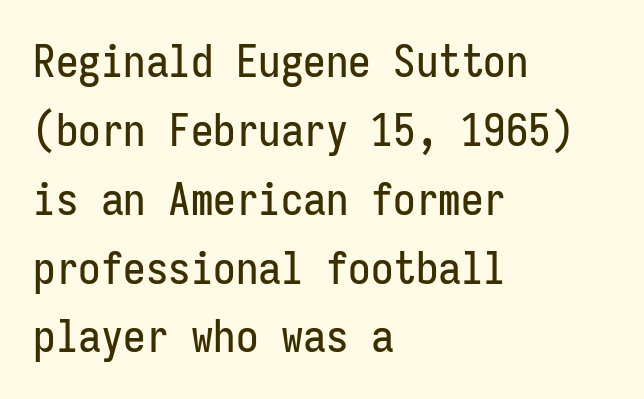
The image shows 45 px condensed sans-serif type, upright, monospaced; set left-aligned, normal line spacing (1.53x), normal letter spacing, not underlined; low stroke contrast and a medium x-height.
